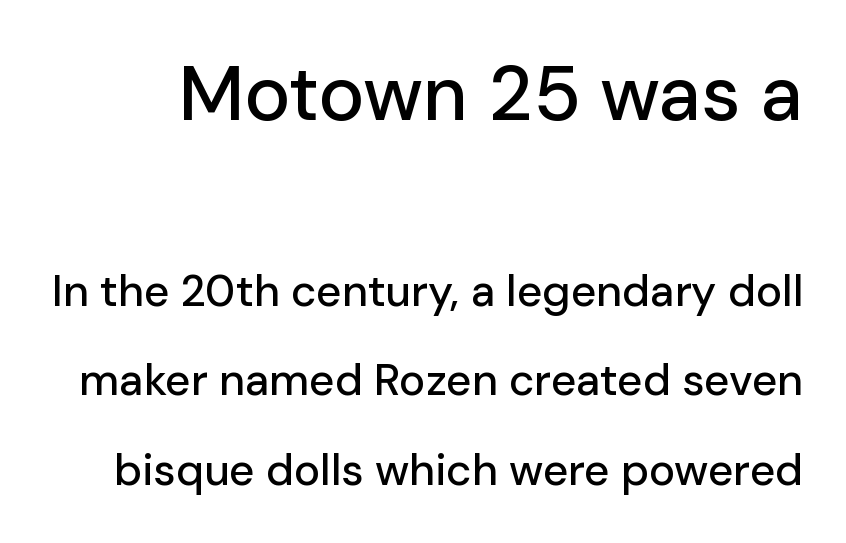
The image shows 77 px sans-serif type, upright; set loose line spacing (2.04x), normal letter spacing, not underlined; the first (top) block is 1.75x larger; low stroke contrast and a medium x-height.
